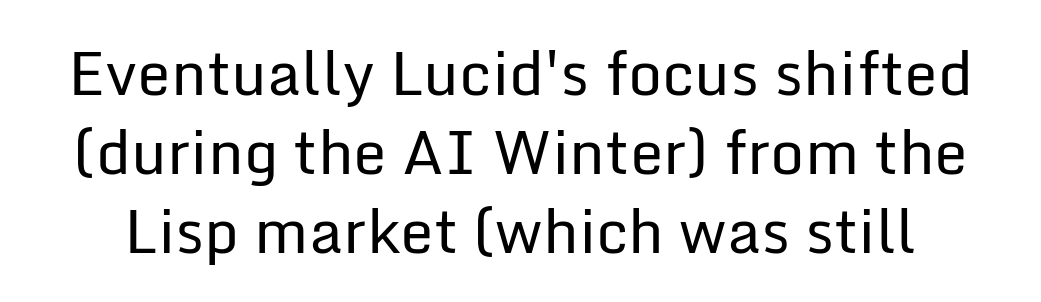
{"serif": "no", "italic": "no", "bold": "no", "weight": "regular", "width": "normal", "stroke_contrast": "low", "x_height": "medium", "monospaced": "no", "underline": "no", "line_spacing": "normal", "line_spacing_ratio": 1.32, "letter_spacing": "normal", "letter_spacing_em": 0.0, "glyph_px": 60}
